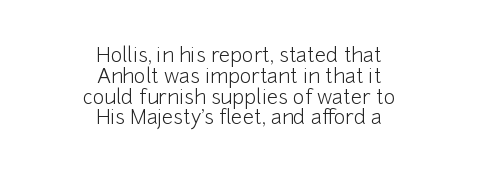
The image shows 20 px text type, upright; set centered, tight line spacing (1.04x), normal letter spacing, not underlined.
